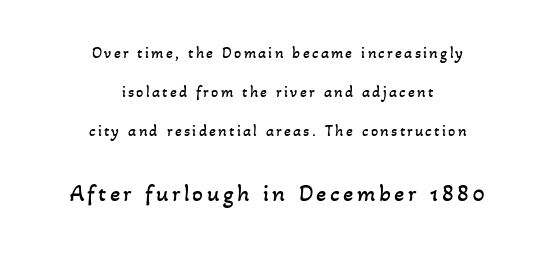
The image shows 24 px text type; set centered, loose line spacing (2.44x), not underlined; the second (bottom) block is 1.5x larger.
